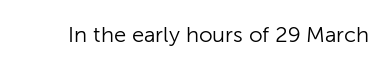
Q: Is the text bold? A: No.
Q: Is the text italic (slanted)? A: No, it is upright.
Q: Is the text underlined? A: No.
Q: Is the spacing between letters normal or unusually wide? A: Normal.
